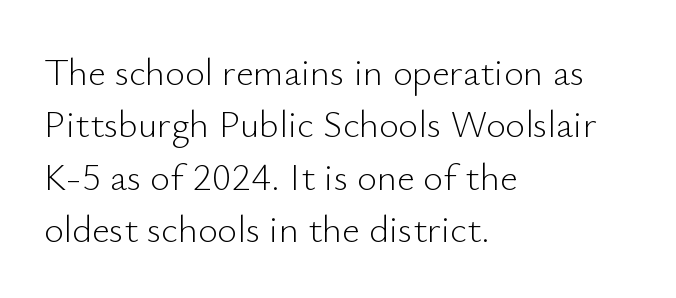
{"serif": "no", "italic": "no", "bold": "no", "weight": "light", "width": "normal", "stroke_contrast": "low", "x_height": "small", "monospaced": "no", "underline": "no", "align": "left", "line_spacing": "normal", "line_spacing_ratio": 1.38, "letter_spacing": "normal", "letter_spacing_em": 0.0, "glyph_px": 38}
